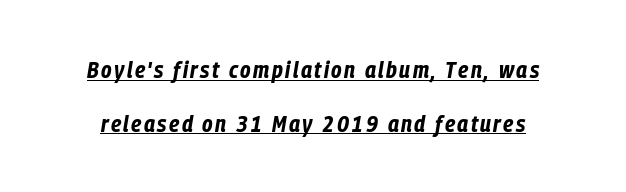
Q: Is the text bold? A: Yes.
Q: Is the text italic (slanted)? A: Yes, it leans right by about 9 degrees.
Q: Is the text underlined? A: Yes.
Q: Is the spacing between lines tight, normal or loose? A: Loose.
